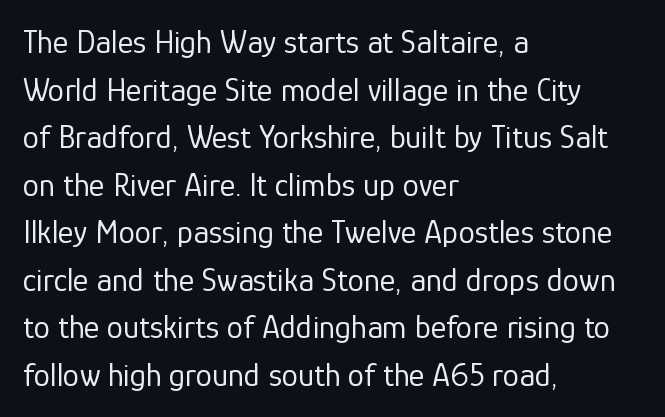
The image shows 33 px regular-weight sans-serif type, upright; set left-aligned, normal line spacing (1.44x), normal letter spacing, not underlined; low stroke contrast and a medium x-height.
